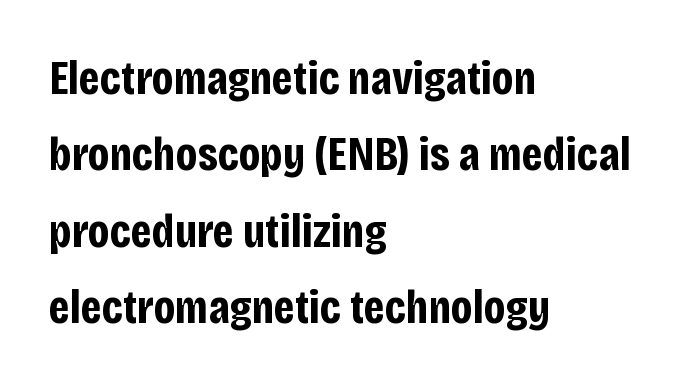
The image shows 48 px bold, condensed sans-serif type, upright; set left-aligned, normal line spacing (1.59x), normal letter spacing, not underlined; low stroke contrast and a large x-height.
